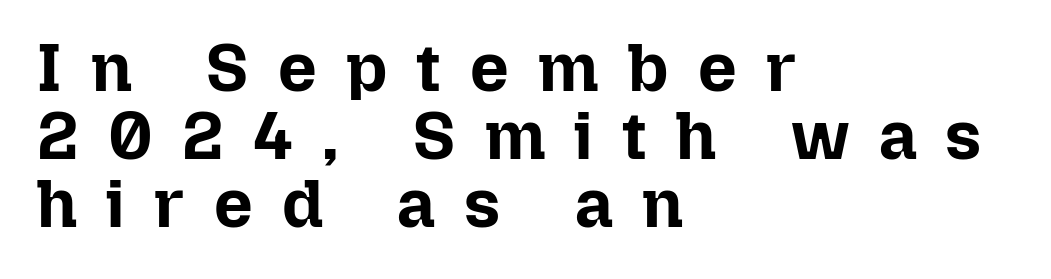
The image shows 68 px bold type, upright; set left-aligned, tight line spacing (1.0x), unusually wide letter spacing (+0.43 em), not underlined; low stroke contrast and a medium x-height.
